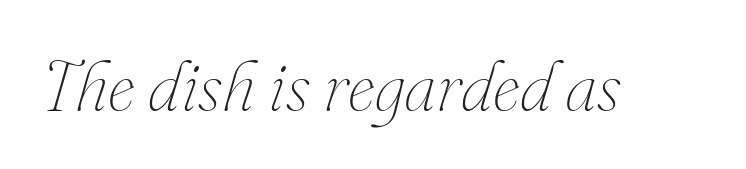
Standard letterfit; no display-style spreading of the glyphs. Glance below the letters and you will spot only blank space. The letters are slanted; this is an italic face. The weight would be labelled regular, book, light, or lighter still.
